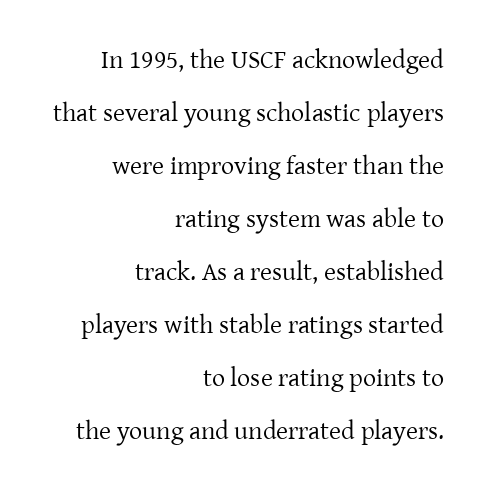
The image shows 26 px text type, upright; set right-aligned, loose line spacing (2.04x), normal letter spacing, not underlined.
